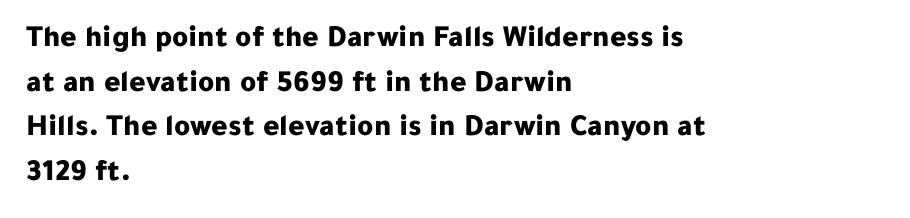
Q: Is the text bold? A: Yes.
Q: Is the text italic (slanted)? A: No, it is upright.
Q: Is the typeface a serif or a sans-serif typeface? A: Sans-serif.
Q: Is the text underlined? A: No.
Q: How is the paragraph aligned? A: Left-aligned.
Q: Is the spacing between letters normal or unusually wide? A: Normal.
Q: Is the spacing between lines tight, normal or loose? A: Normal.
Q: Width (condensed, normal, or wide)? A: Normal.
Q: Stroke contrast? A: Low.
Q: x-height? A: Medium.
Q: Monospaced? A: No.
